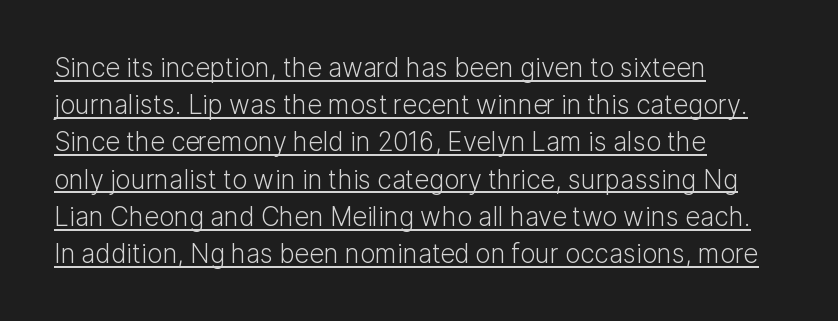
The image shows 26 px text type, upright; set left-aligned, normal line spacing (1.43x), normal letter spacing, underlined.
